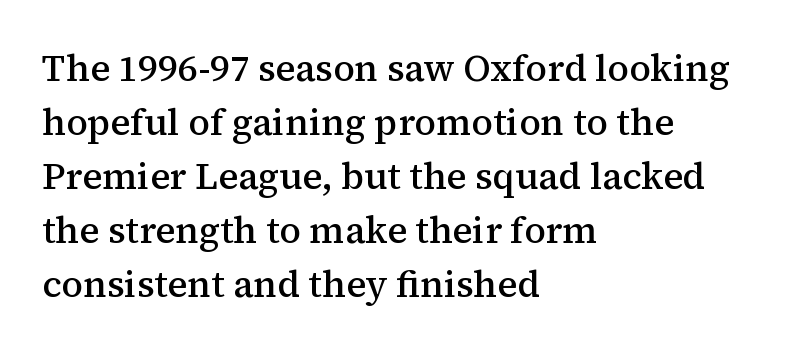
The image shows 37 px semibold serif type, upright; set left-aligned, normal line spacing (1.46x), normal letter spacing, not underlined; medium stroke contrast and a medium x-height.
